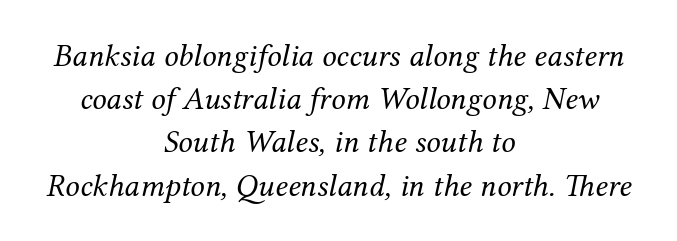
The image shows 32 px regular-weight serif type, italic (leaning right); set centered, normal line spacing (1.35x), normal letter spacing, not underlined; medium stroke contrast and a medium x-height.
